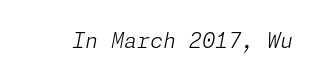
Q: Is the text bold? A: No.
Q: Is the text italic (slanted)? A: Yes, it leans right by about 11 degrees.
Q: Is the text underlined? A: No.
Q: Is the spacing between letters normal or unusually wide? A: Normal.
